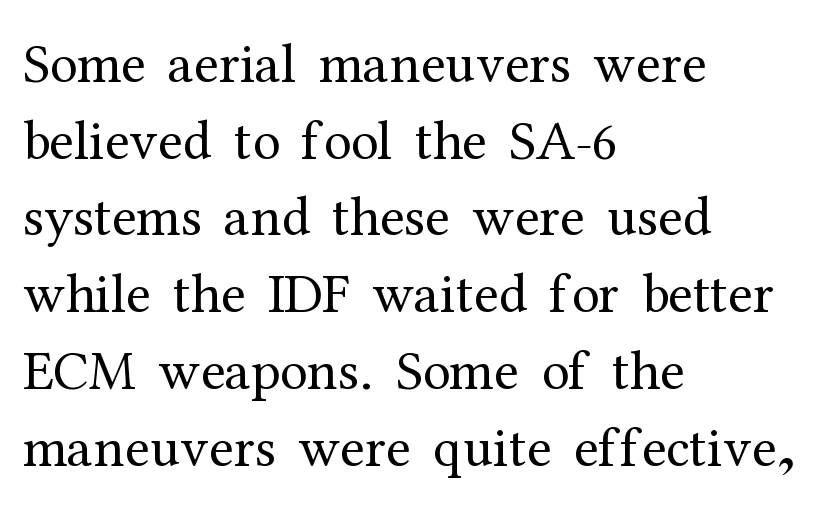
The image shows 56 px regular-weight serif type, upright; set left-aligned, normal line spacing (1.37x), normal letter spacing, not underlined; medium stroke contrast and a medium x-height.
